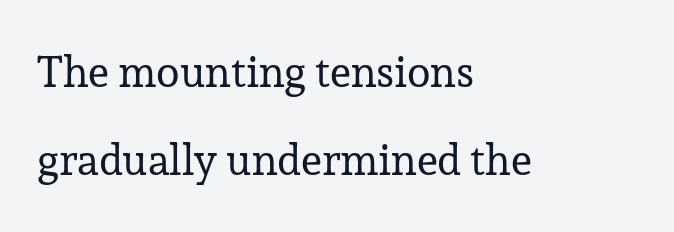
The image shows 43 px regular-weight serif type, upright; set left-aligned, loose line spacing (2.05x), normal letter spacing, not underlined; low stroke contrast and a medium x-height.
